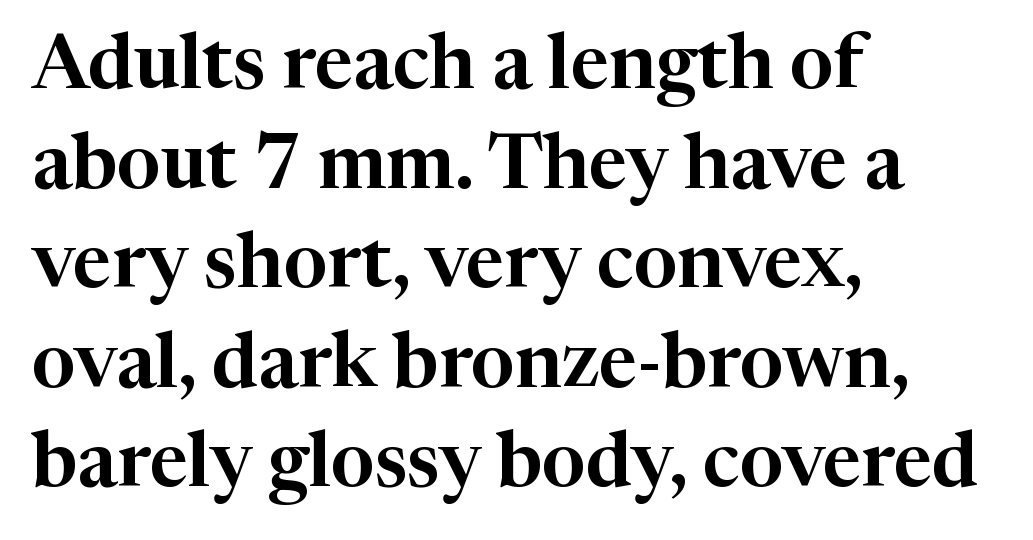
The ragged edge is on the right, which tells us the setting is flush left. Check under the words: just untouched page. You can tell from the footed stems that serif type was used. Character widths vary here, with narrow letters taking less room than wide ones. Evenly set lines give the paragraph a standard silhouette. Standard letterfit; no display-style spreading of the glyphs.
